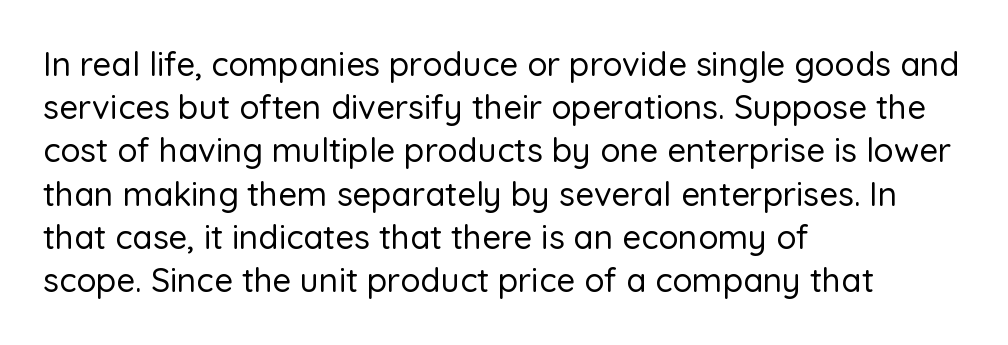
Q: Is the text italic (slanted)? A: No, it is upright.
Q: Is the typeface a serif or a sans-serif typeface? A: Sans-serif.
Q: Is the text underlined? A: No.
Q: How is the paragraph aligned? A: Left-aligned.
Q: Is the spacing between letters normal or unusually wide? A: Normal.
Q: Is the spacing between lines tight, normal or loose? A: Normal.
Q: Width (condensed, normal, or wide)? A: Normal.
Q: Stroke contrast? A: Low.
Q: x-height? A: Medium.
Q: Monospaced? A: No.
